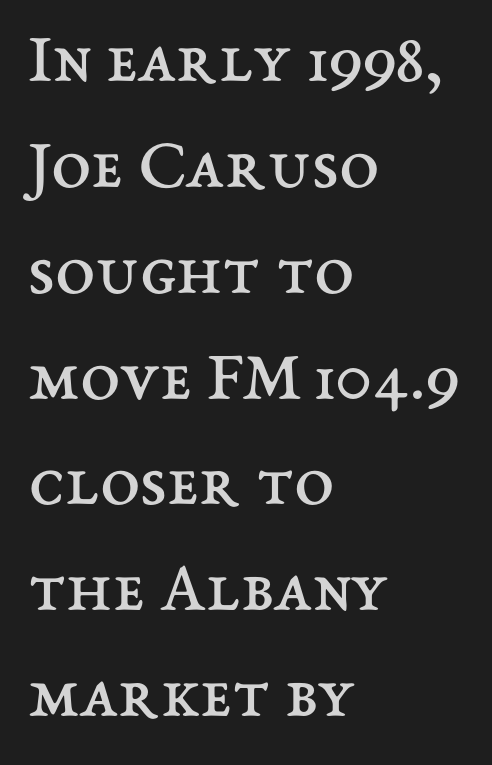
The image shows 72 px regular-weight type, upright; set left-aligned, normal line spacing (1.47x), normal letter spacing, not underlined; medium stroke contrast and a medium x-height.
